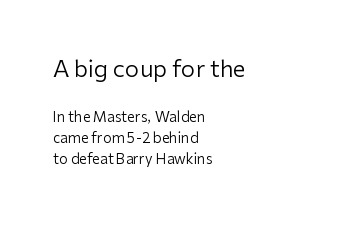
{"italic": "no", "bold": "no", "underline": "no", "align": "left", "line_spacing": "normal", "line_spacing_ratio": 1.53, "letter_spacing": "normal", "letter_spacing_em": 0.0, "larger_block": "first", "size_ratio": 1.64, "glyph_px": 23}
